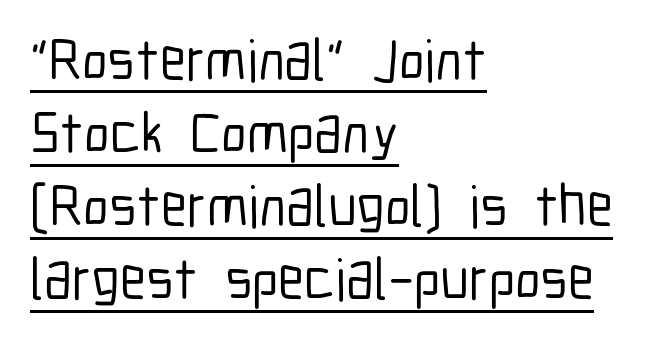
{"serif": "no", "italic": "no", "width": "condensed", "stroke_contrast": "low", "x_height": "medium", "monospaced": "no", "underline": "yes", "align": "left", "line_spacing_ratio": 1.24, "letter_spacing": "normal", "letter_spacing_em": 0.0, "glyph_px": 59}
